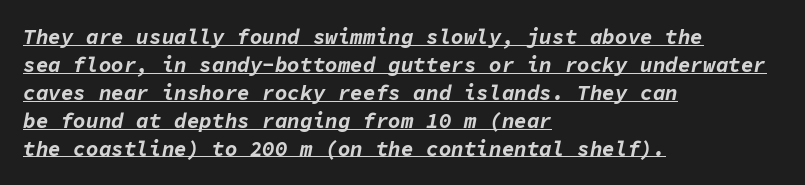
Q: Is the text bold? A: Yes.
Q: Is the text italic (slanted)? A: Yes, it leans right by about 11 degrees.
Q: Is the text underlined? A: Yes.
Q: How is the paragraph aligned? A: Left-aligned.
Q: Is the spacing between letters normal or unusually wide? A: Normal.
Q: Is the spacing between lines tight, normal or loose? A: Normal.
